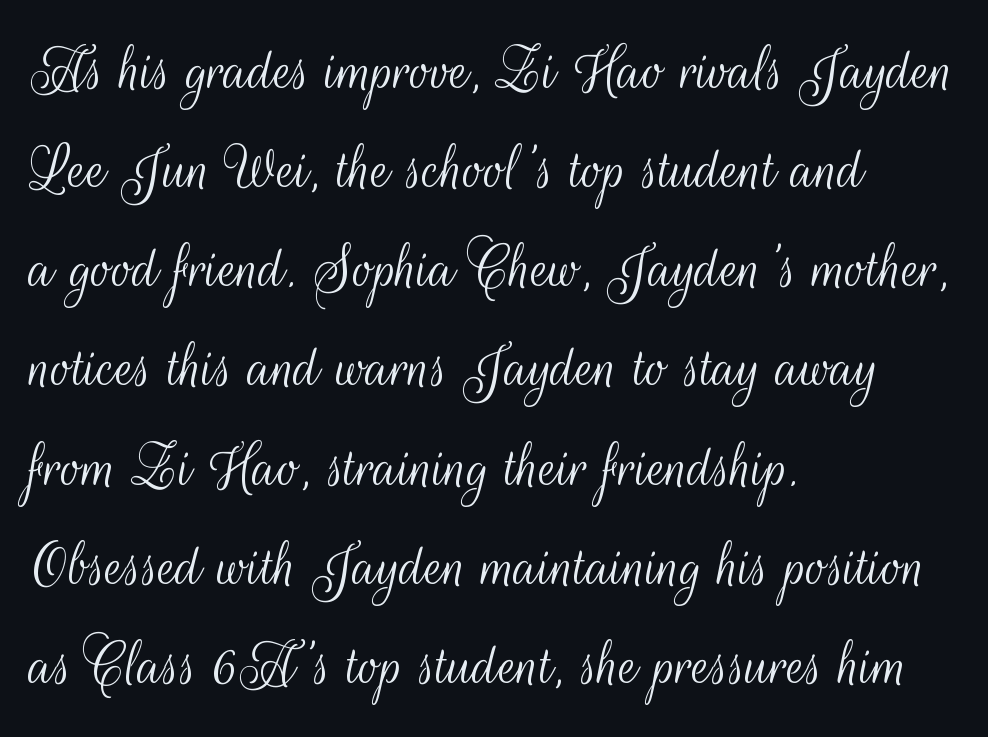
{"serif": "no", "bold": "no", "weight": "light", "width": "condensed", "stroke_contrast": "medium", "x_height": "small", "monospaced": "no", "underline": "no", "align": "left", "line_spacing": "normal", "line_spacing_ratio": 1.48, "letter_spacing": "normal", "letter_spacing_em": 0.0, "glyph_px": 67}
